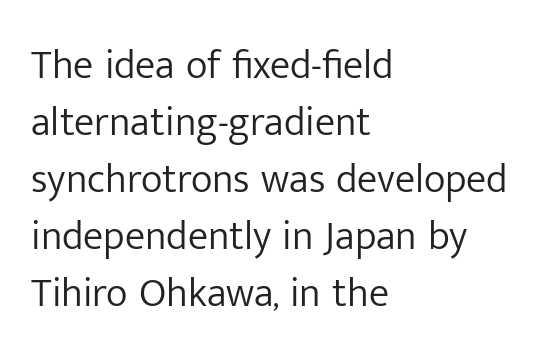
The image shows 41 px light sans-serif type, upright; set left-aligned, normal line spacing (1.39x), normal letter spacing, not underlined; low stroke contrast and a medium x-height.
